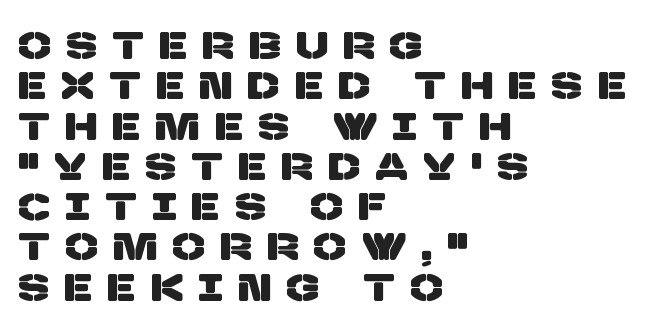
{"serif": "no", "width": "normal", "stroke_contrast": "low", "x_height": "large", "monospaced": "no", "underline": "no", "align": "left", "line_spacing": "tight", "line_spacing_ratio": 1.06, "letter_spacing": "wide", "letter_spacing_em": 0.43, "glyph_px": 38}
